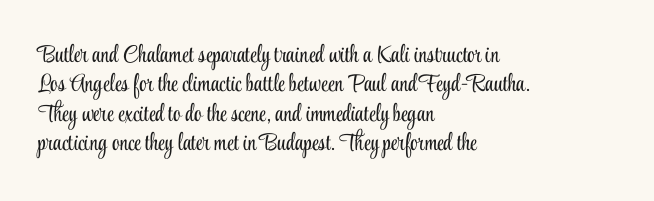
Standard letterfit; no display-style spreading of the glyphs. The space beneath each line is pristine and unruled. Counters stay open thanks to moderate or lighter strokes. A classic flush-left, rag-right setting is used for this passage.
